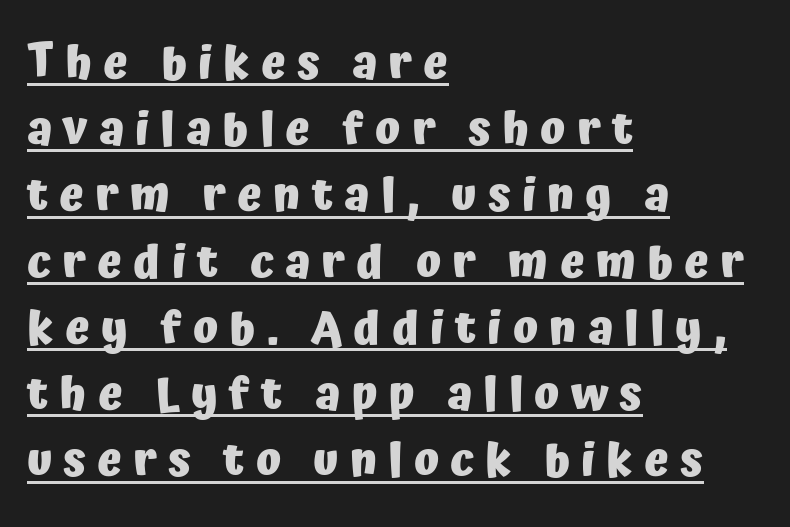
The image shows 46 px heavy sans-serif type, upright; set left-aligned, normal line spacing (1.44x), unusually wide letter spacing (+0.24 em), underlined; low stroke contrast and a medium x-height.
